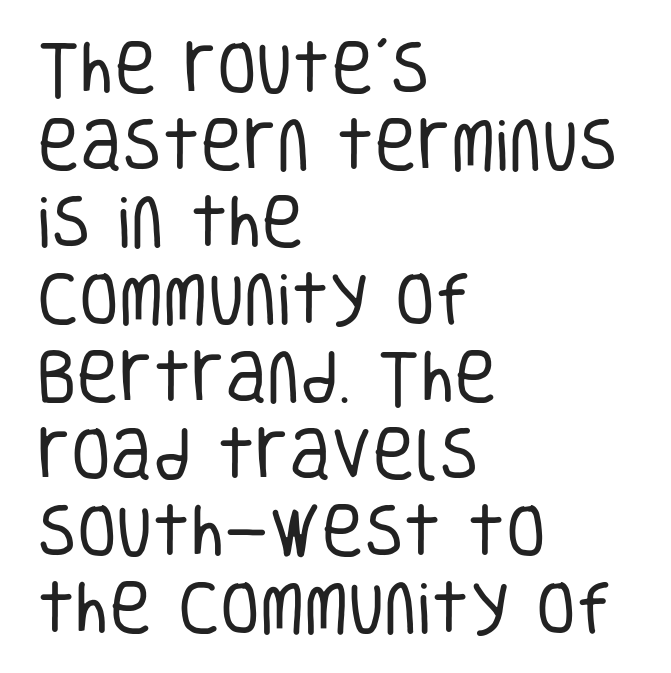
The image shows 58 px regular-weight, condensed sans-serif type, upright; set left-aligned, normal line spacing (1.33x), normal letter spacing, not underlined; low stroke contrast and a large x-height.
